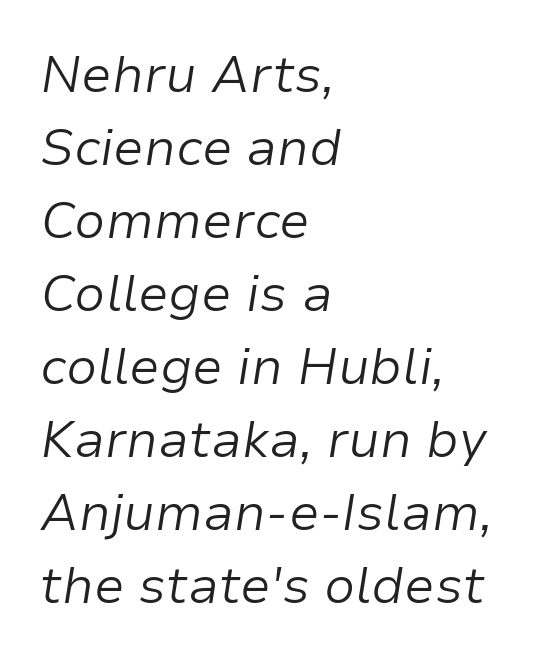
The image shows 51 px light type, italic (leaning right); set left-aligned, normal line spacing (1.43x), normal letter spacing, not underlined; low stroke contrast and a medium x-height.
